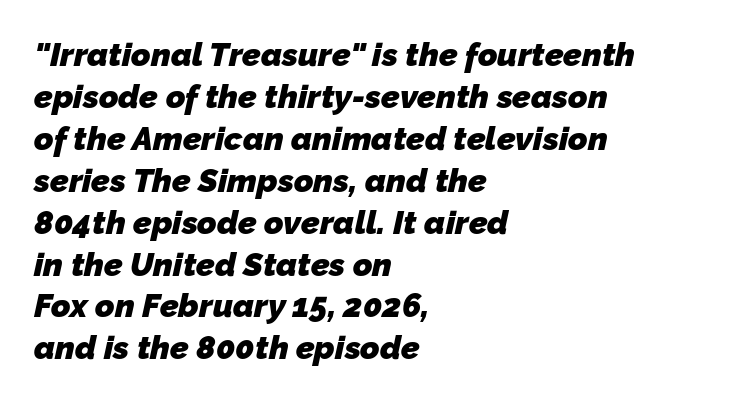
Unmarked baselines from the first word to the last. Character widths vary here, with narrow letters taking less room than wide ones. The characters look thick and weighty, a clear bold. Which margin do the lines hug? The left one — the right edge is uneven.
